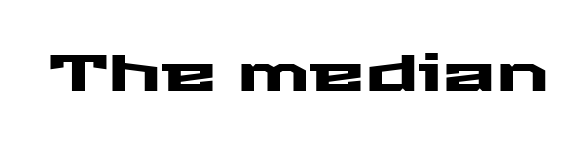
{"serif": "no", "italic": "no", "width": "wide", "stroke_contrast": "medium", "x_height": "medium", "monospaced": "no", "underline": "no", "letter_spacing": "normal", "letter_spacing_em": 0.0, "glyph_px": 50}
